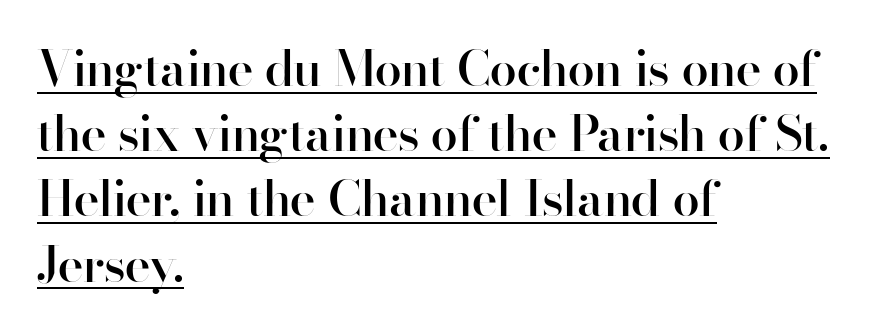
{"serif": "no", "italic": "no", "bold": "semi", "weight": "semibold", "width": "normal", "stroke_contrast": "high", "x_height": "small", "monospaced": "no", "underline": "yes", "align": "left", "line_spacing": "normal", "line_spacing_ratio": 1.33, "letter_spacing": "normal", "letter_spacing_em": 0.0, "glyph_px": 49}
